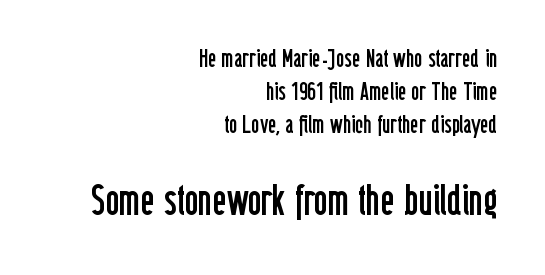
{"serif": "no", "italic": "no", "bold": "no", "weight": "regular", "width": "condensed", "stroke_contrast": "low", "x_height": "medium", "monospaced": "no", "underline": "no", "align": "right", "line_spacing": "normal", "line_spacing_ratio": 1.33, "letter_spacing": "normal", "letter_spacing_em": 0.0, "larger_block": "second", "size_ratio": 1.72, "glyph_px": 43}
